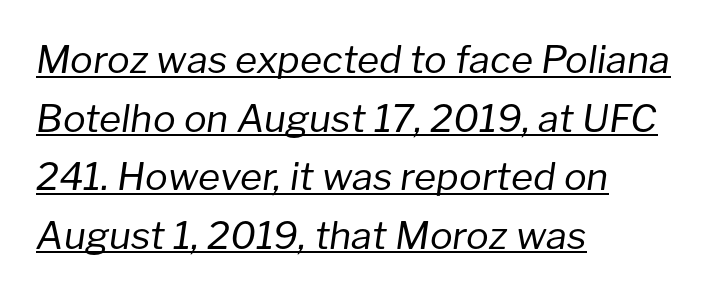
The designer left line spacing at the default. The face used here is proportionally spaced, like ordinary book or web type. Tracking value appears to be zero — textbook default spacing. All the whitespace from short lines collects on the right. Italic? Definitely — the glyphs are oblique.
